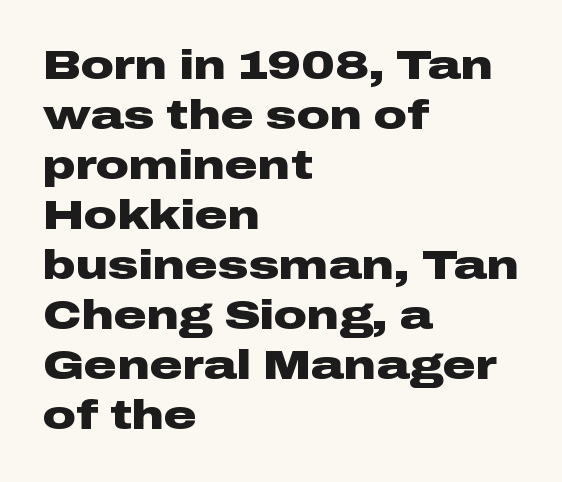
Q: Is the text bold? A: Yes.
Q: Is the text italic (slanted)? A: No, it is upright.
Q: Is the typeface a serif or a sans-serif typeface? A: Sans-serif.
Q: Is the text underlined? A: No.
Q: How is the paragraph aligned? A: Left-aligned.
Q: Is the spacing between letters normal or unusually wide? A: Normal.
Q: Width (condensed, normal, or wide)? A: Wide.
Q: Stroke contrast? A: Low.
Q: x-height? A: Medium.
Q: Monospaced? A: No.
